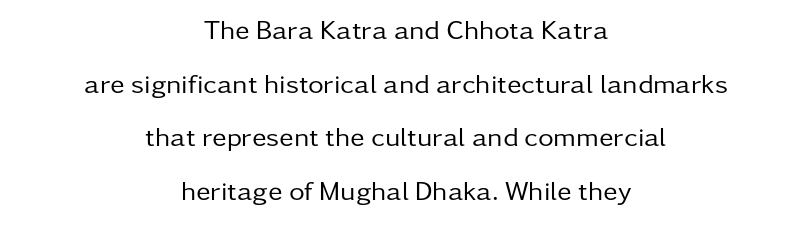
The image shows 27 px text type, upright; set centered, loose line spacing (1.99x), normal letter spacing, not underlined.
